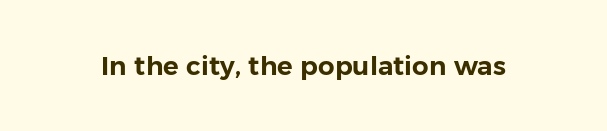
The image shows 26 px text type, upright; set normal letter spacing, not underlined.
